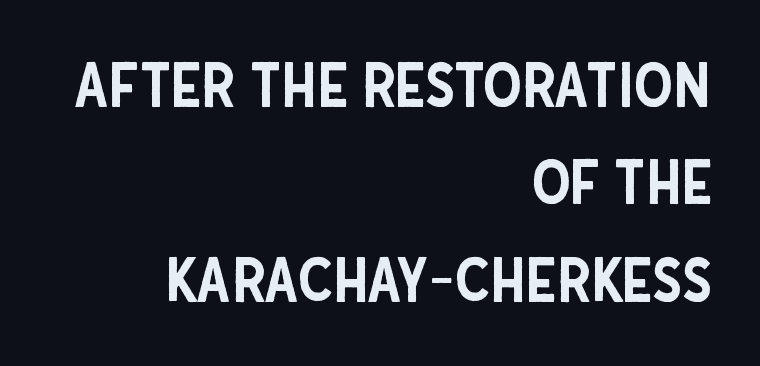
Q: Is the text italic (slanted)? A: No, it is upright.
Q: Is the typeface a serif or a sans-serif typeface? A: Sans-serif.
Q: Is the text underlined? A: No.
Q: How is the paragraph aligned? A: Right-aligned.
Q: Is the spacing between letters normal or unusually wide? A: Normal.
Q: Is the spacing between lines tight, normal or loose? A: Normal.
Q: Width (condensed, normal, or wide)? A: Condensed.
Q: Stroke contrast? A: Low.
Q: x-height? A: Large.
Q: Monospaced? A: No.
